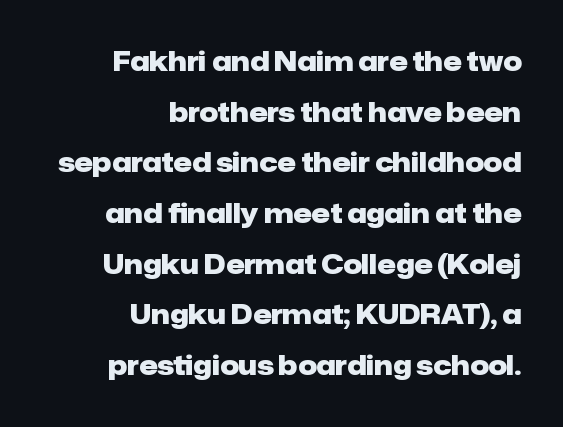
Q: Is the text bold? A: Yes.
Q: Is the text italic (slanted)? A: No, it is upright.
Q: Is the text underlined? A: No.
Q: How is the paragraph aligned? A: Right-aligned.
Q: Is the spacing between letters normal or unusually wide? A: Normal.
Q: Is the spacing between lines tight, normal or loose? A: Loose.
